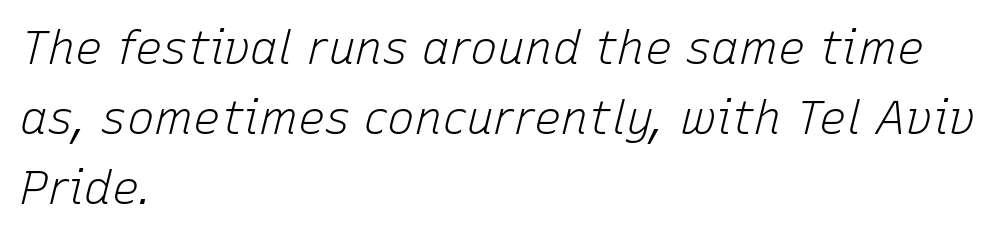
The image shows 46 px light type, italic (leaning right); set left-aligned, normal line spacing (1.52x), normal letter spacing, not underlined; low stroke contrast and a medium x-height.
